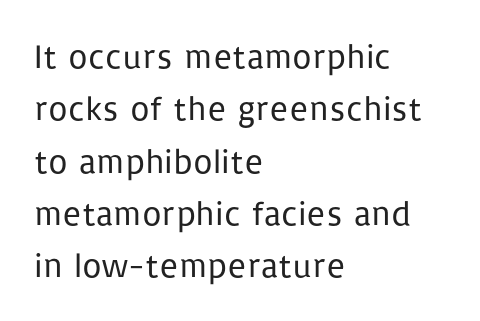
Q: Is the text bold? A: No.
Q: Is the text italic (slanted)? A: No, it is upright.
Q: Is the typeface a serif or a sans-serif typeface? A: Sans-serif.
Q: Is the text underlined? A: No.
Q: How is the paragraph aligned? A: Left-aligned.
Q: Is the spacing between letters normal or unusually wide? A: Normal.
Q: Is the spacing between lines tight, normal or loose? A: Normal.
Q: Width (condensed, normal, or wide)? A: Normal.
Q: Stroke contrast? A: Low.
Q: x-height? A: Medium.
Q: Monospaced? A: No.
